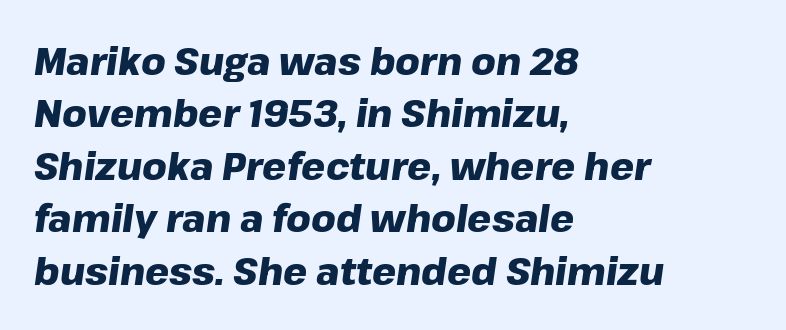
Q: Is the text bold? A: Yes.
Q: Is the text italic (slanted)? A: Yes, it leans right by about 8 degrees.
Q: Is the text underlined? A: No.
Q: How is the paragraph aligned? A: Left-aligned.
Q: Is the spacing between letters normal or unusually wide? A: Normal.
Q: Is the spacing between lines tight, normal or loose? A: Normal.
Q: Width (condensed, normal, or wide)? A: Normal.
Q: Stroke contrast? A: Low.
Q: x-height? A: Medium.
Q: Monospaced? A: No.
